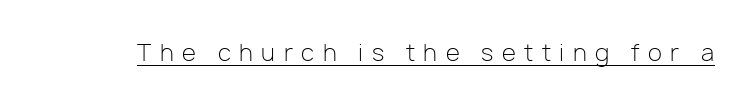
{"italic": "no", "bold": "no", "underline": "yes", "letter_spacing": "wide", "letter_spacing_em": 0.37, "glyph_px": 23}
